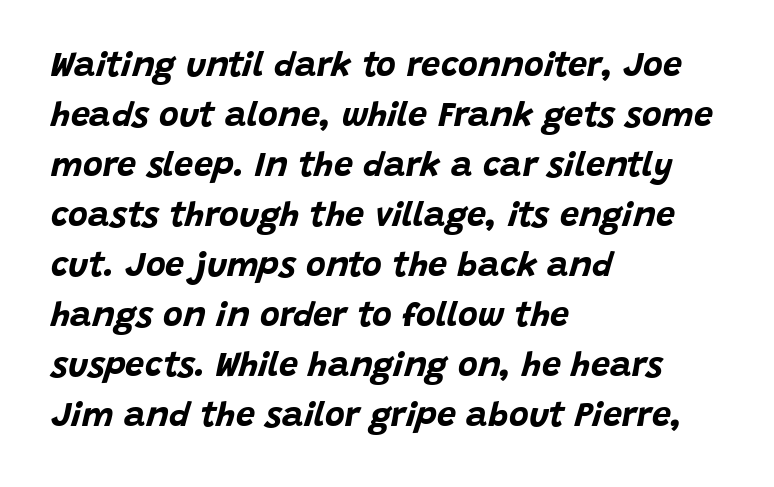
Heft: maximum for text — a bold. Vertically, the passage feels balanced, rows spaced as you'd expect. Character widths vary here, with narrow letters taking less room than wide ones. The typesetter chose a ragged-right arrangement here. Tall strokes in this sample are angled rather than plumb. The line texture is even and compact thanks to regular tracking.
